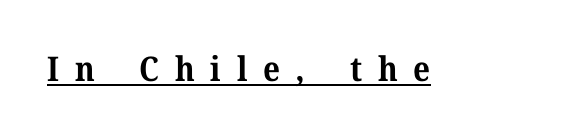
The rendering uses the underline text-decoration. The letters advance in unequal steps, a hallmark of proportional type. This rendering widens character spacing well past its baseline value. Posture: upright roman. Are there feet on the stems? There are — it's a serif.
